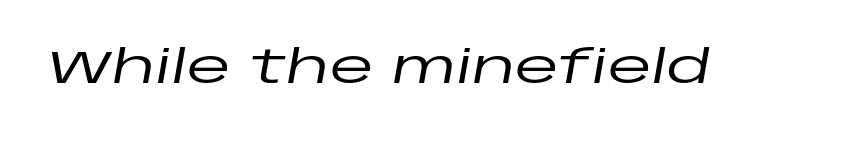
{"italic": "yes", "lean": "right", "slant_degrees": 10, "width": "wide", "stroke_contrast": "low", "x_height": "large", "monospaced": "no", "underline": "no", "letter_spacing": "normal", "letter_spacing_em": 0.0, "glyph_px": 45}
